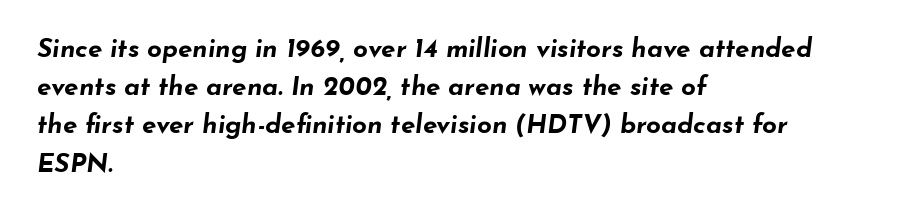
{"italic": "yes", "lean": "right", "slant_degrees": 7, "bold": "yes", "underline": "no", "align": "left", "line_spacing": "normal", "line_spacing_ratio": 1.47, "letter_spacing": "normal", "letter_spacing_em": 0.0, "glyph_px": 26}
